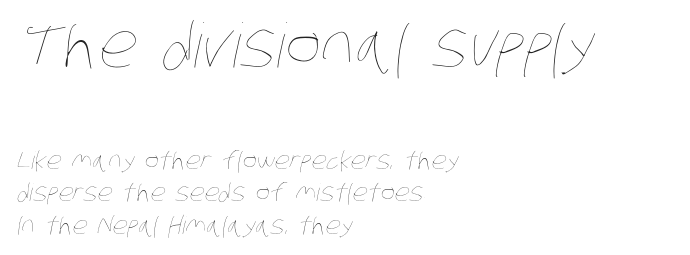
{"bold": "no", "weight": "thin", "width": "condensed", "stroke_contrast": "low", "x_height": "large", "monospaced": "no", "underline": "no", "align": "left", "line_spacing": "normal", "line_spacing_ratio": 1.36, "letter_spacing": "normal", "letter_spacing_em": 0.0, "larger_block": "first", "size_ratio": 2.54, "glyph_px": 61}
